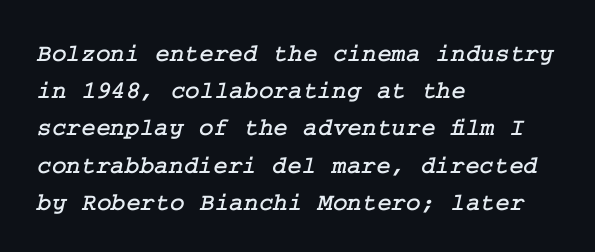
The image shows 25 px text type; set left-aligned, normal line spacing (1.49x), normal letter spacing, not underlined.
